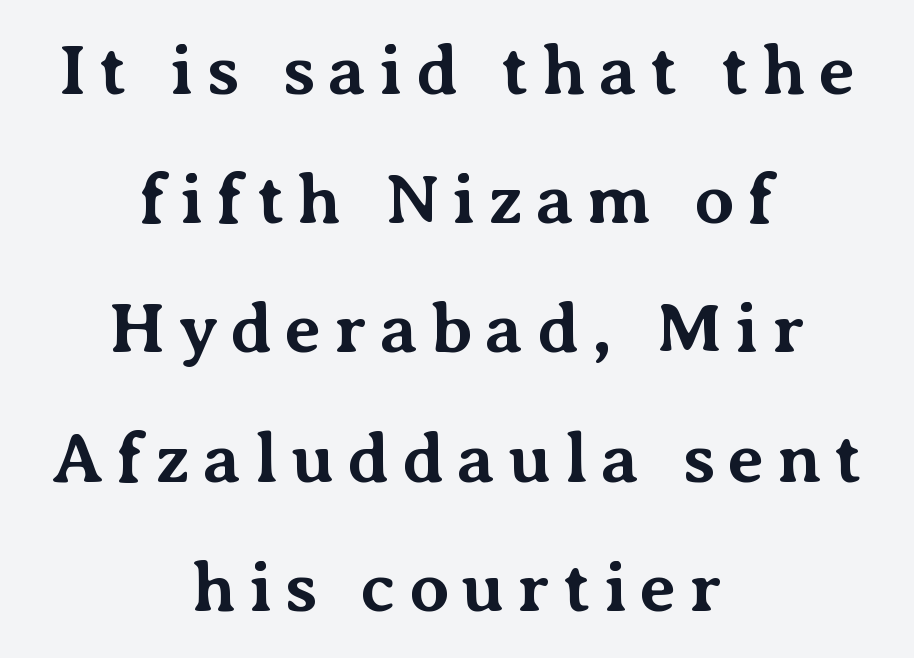
Q: Is the text bold? A: Yes.
Q: Is the text italic (slanted)? A: No, it is upright.
Q: Is the typeface a serif or a sans-serif typeface? A: Serif.
Q: Is the text underlined? A: No.
Q: How is the paragraph aligned? A: Centered.
Q: Width (condensed, normal, or wide)? A: Normal.
Q: Stroke contrast? A: Medium.
Q: x-height? A: Medium.
Q: Monospaced? A: No.
